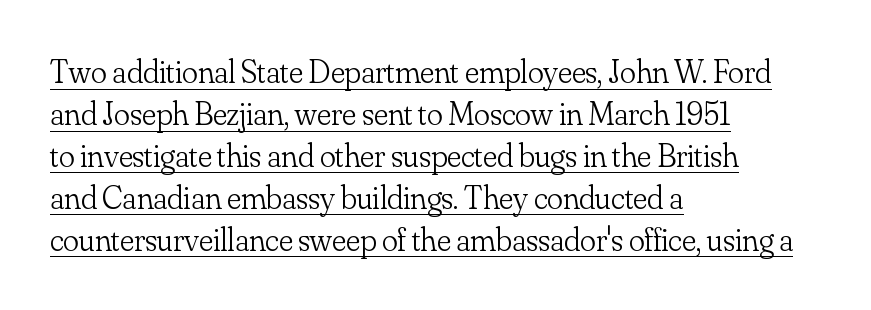
The image shows 33 px light serif type, upright; set left-aligned, normal line spacing (1.27x), normal letter spacing, underlined; low stroke contrast and a small x-height.
